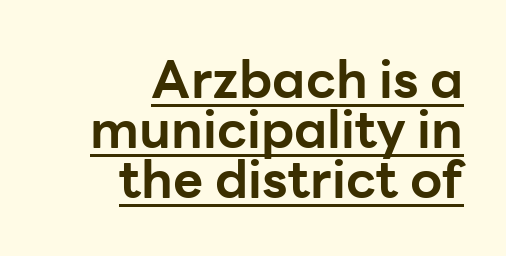
{"serif": "no", "italic": "no", "bold": "yes", "weight": "bold", "width": "normal", "stroke_contrast": "low", "x_height": "medium", "monospaced": "no", "underline": "yes", "align": "right", "line_spacing": "tight", "line_spacing_ratio": 0.96, "letter_spacing": "normal", "letter_spacing_em": 0.0, "glyph_px": 52}
